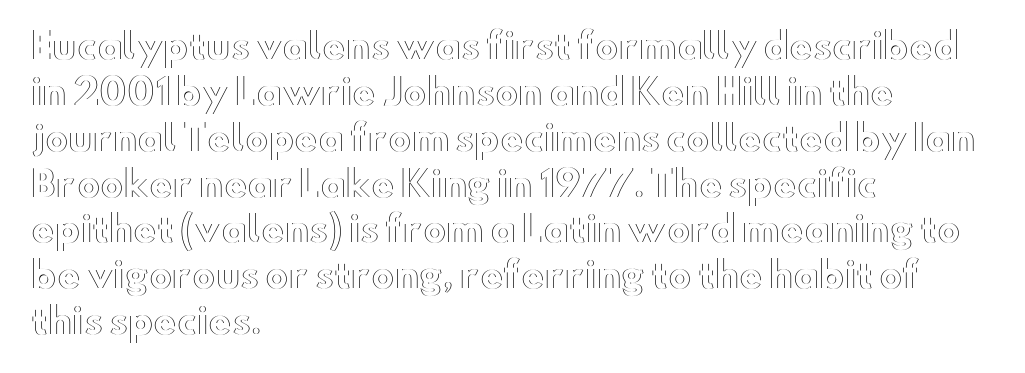
{"italic": "no", "width": "wide", "x_height": "small", "monospaced": "no", "underline": "no", "align": "left", "line_spacing": "normal", "line_spacing_ratio": 1.31, "letter_spacing": "normal", "letter_spacing_em": 0.0, "glyph_px": 35}
